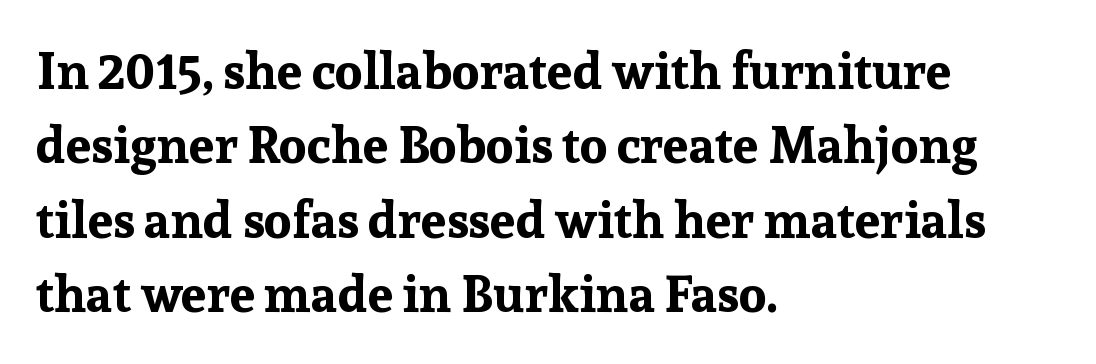
Q: Is the text bold? A: Yes.
Q: Is the text italic (slanted)? A: No, it is upright.
Q: Is the typeface a serif or a sans-serif typeface? A: Serif.
Q: Is the text underlined? A: No.
Q: How is the paragraph aligned? A: Left-aligned.
Q: Is the spacing between letters normal or unusually wide? A: Normal.
Q: Is the spacing between lines tight, normal or loose? A: Normal.
Q: Width (condensed, normal, or wide)? A: Normal.
Q: Stroke contrast? A: Low.
Q: x-height? A: Medium.
Q: Monospaced? A: No.
